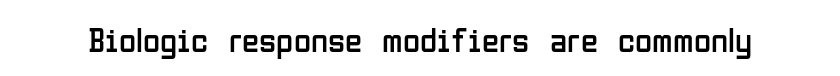
Vertical strokes here are truly vertical. Each letter keeps its own natural width here, so spacing adapts to shape. Tracking here is standard; glyphs follow each other at the usual distance. These lines are composed in type without serifs.
